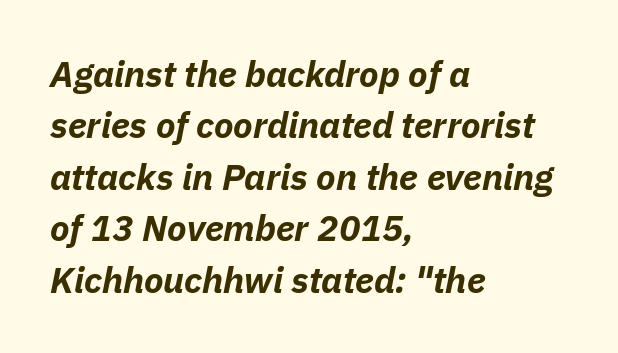
Evenly set lines give the paragraph a standard silhouette. Looks like regular typesetting: each glyph gets only the width it needs. These lines are set flush left with a ragged right edge. How heavy is the stroke? Heavy — this is a bold. Glance below the letters and you will spot only blank space. Is the letter spacing exaggerated? No — it looks like the ordinary default.
